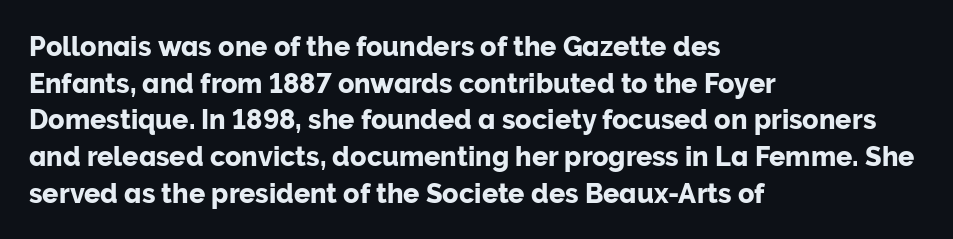
Alignment: flush left. The lettering stays uniformly vertical, giving the passage a roman look. The block of text has a typical density, with ordinary space between rows. Beneath every word, the page is bare. Compared with typical body copy, the letter spacing here is the same.
